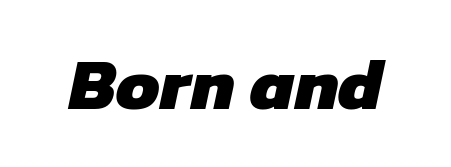
{"serif": "no", "bold": "yes", "weight": "heavy", "width": "normal", "stroke_contrast": "low", "x_height": "medium", "monospaced": "no", "underline": "no", "letter_spacing": "normal", "letter_spacing_em": 0.0, "glyph_px": 72}
